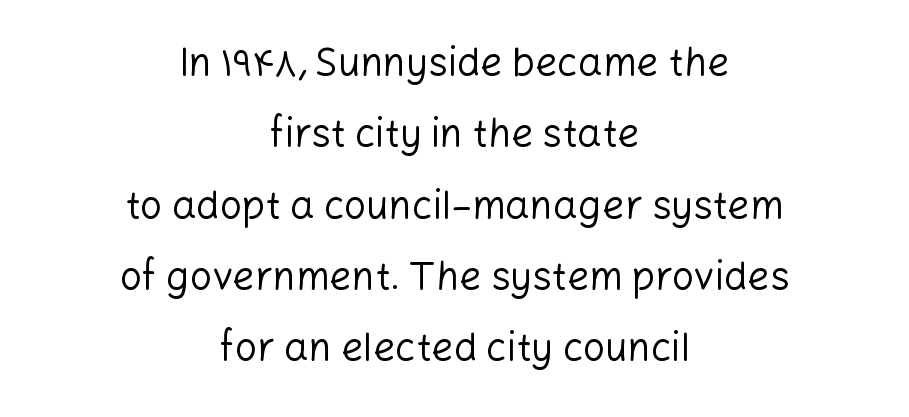
The image shows 39 px regular-weight sans-serif type, upright; set centered, line spacing 1.83x, normal letter spacing, not underlined; low stroke contrast and a medium x-height.
